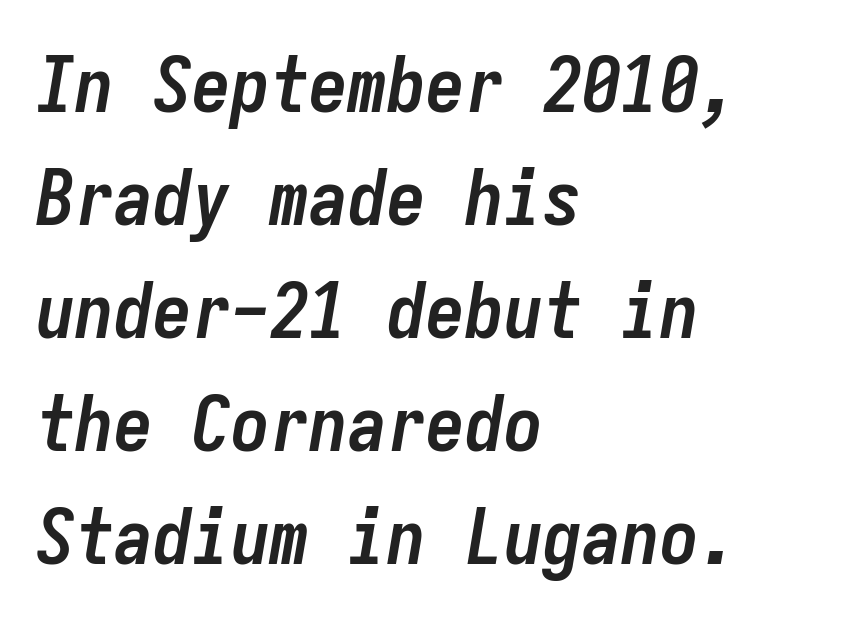
{"italic": "yes", "lean": "right", "slant_degrees": 9, "bold": "yes", "weight": "semibold", "width": "condensed", "stroke_contrast": "low", "x_height": "medium", "monospaced": "yes", "underline": "no", "align": "left", "line_spacing": "normal", "line_spacing_ratio": 1.45, "letter_spacing": "normal", "letter_spacing_em": 0.0, "glyph_px": 78}
